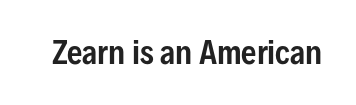
{"serif": "no", "italic": "no", "width": "condensed", "stroke_contrast": "low", "x_height": "medium", "monospaced": "no", "underline": "no", "letter_spacing": "normal", "letter_spacing_em": 0.0, "glyph_px": 30}
